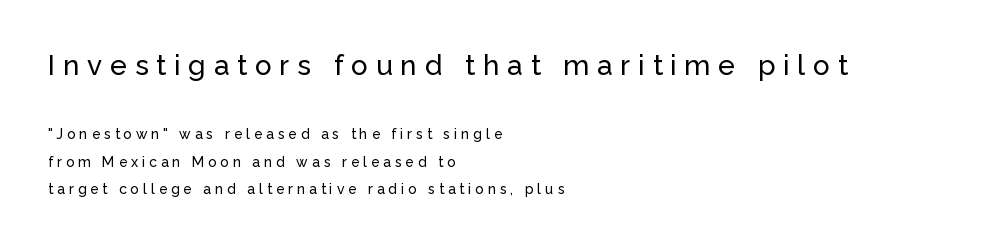
Q: Is the text italic (slanted)? A: No, it is upright.
Q: Is the typeface a serif or a sans-serif typeface? A: Sans-serif.
Q: Is the text underlined? A: No.
Q: How is the paragraph aligned? A: Left-aligned.
Q: Is the spacing between letters normal or unusually wide? A: Unusually wide.
Q: Is the spacing between lines tight, normal or loose? A: Loose.
Q: Which block of text is set in a larger size, the first (top) or the second (bottom)? A: The first (top) one.
Q: Width (condensed, normal, or wide)? A: Normal.
Q: Stroke contrast? A: Low.
Q: x-height? A: Medium.
Q: Monospaced? A: No.
